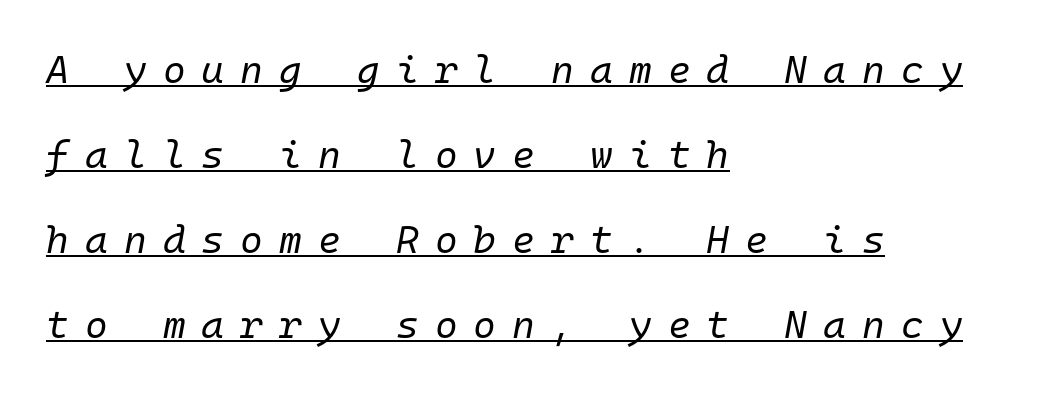
Q: Is the text bold? A: No.
Q: Is the text italic (slanted)? A: Yes, it leans right by about 10 degrees.
Q: Is the text underlined? A: Yes.
Q: How is the paragraph aligned? A: Left-aligned.
Q: Is the spacing between letters normal or unusually wide? A: Unusually wide.
Q: Is the spacing between lines tight, normal or loose? A: Loose.
Q: Width (condensed, normal, or wide)? A: Normal.
Q: Stroke contrast? A: Low.
Q: x-height? A: Medium.
Q: Monospaced? A: Yes.
